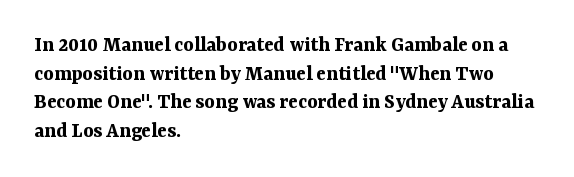
The image shows 22 px bold type, upright; set left-aligned, normal line spacing (1.3x), normal letter spacing, not underlined.
